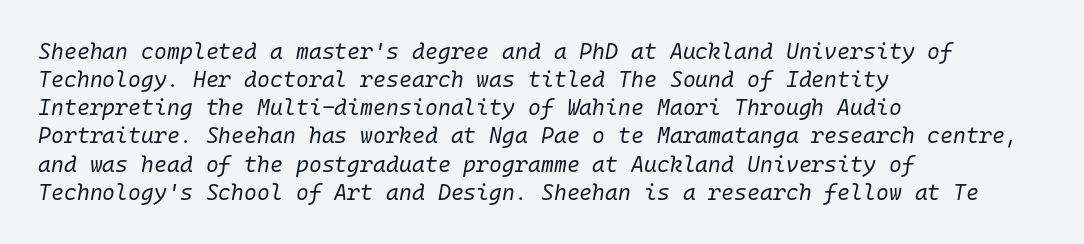
{"italic": "yes", "lean": "right", "slant_degrees": 10, "bold": "no", "underline": "no", "align": "left", "line_spacing": "normal", "line_spacing_ratio": 1.28, "letter_spacing": "normal", "letter_spacing_em": 0.0, "glyph_px": 22}
